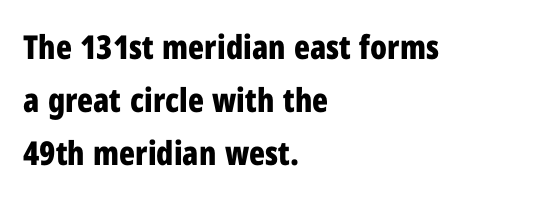
{"serif": "no", "italic": "no", "bold": "yes", "weight": "bold", "width": "condensed", "stroke_contrast": "low", "x_height": "medium", "monospaced": "no", "underline": "no", "align": "left", "line_spacing": "normal", "line_spacing_ratio": 1.6, "letter_spacing": "normal", "letter_spacing_em": 0.0, "glyph_px": 33}
